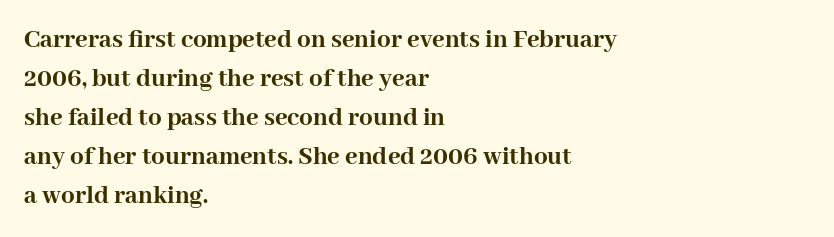
Q: Is the text bold? A: Yes.
Q: Is the text italic (slanted)? A: No, it is upright.
Q: Is the text underlined? A: No.
Q: How is the paragraph aligned? A: Left-aligned.
Q: Is the spacing between letters normal or unusually wide? A: Normal.
Q: Is the spacing between lines tight, normal or loose? A: Normal.
